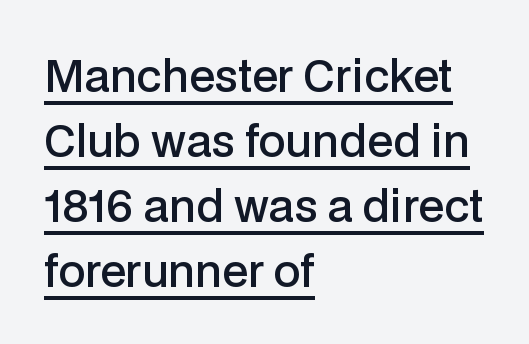
Underlined type. The lettering holds an erect, upright posture throughout. Think of a printed novel: that variable character pitch is what you see here. A bit beefed up — I'd call it semibold rather than bold.
